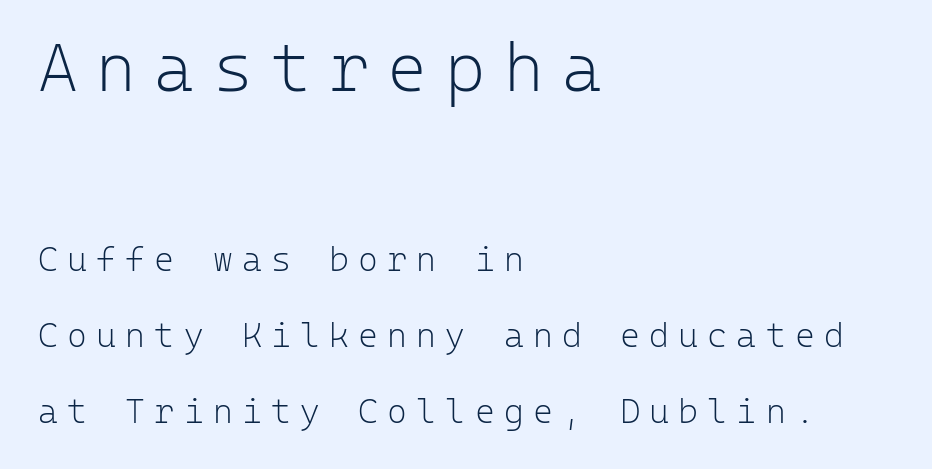
Q: Is the text bold? A: No.
Q: Is the text italic (slanted)? A: No, it is upright.
Q: Is the typeface a serif or a sans-serif typeface? A: Sans-serif.
Q: Is the text underlined? A: No.
Q: How is the paragraph aligned? A: Left-aligned.
Q: Is the spacing between letters normal or unusually wide? A: Unusually wide.
Q: Is the spacing between lines tight, normal or loose? A: Loose.
Q: Which block of text is set in a larger size, the first (top) or the second (bottom)? A: The first (top) one.
Q: Width (condensed, normal, or wide)? A: Normal.
Q: Stroke contrast? A: Low.
Q: x-height? A: Medium.
Q: Monospaced? A: Yes.
